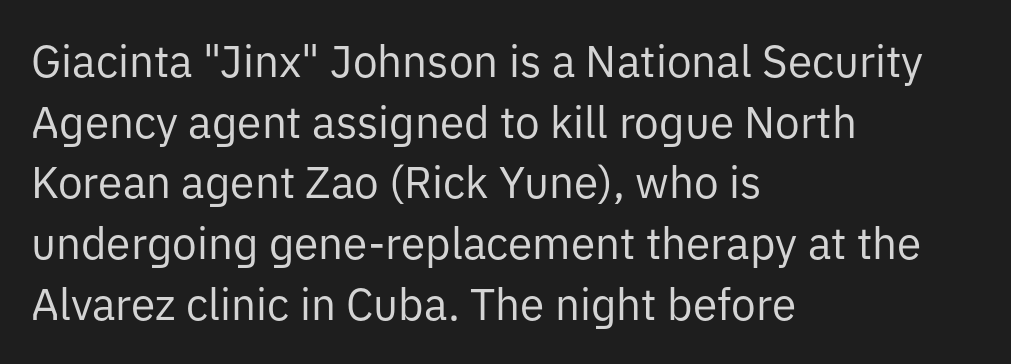
Q: Is the text bold? A: No.
Q: Is the text italic (slanted)? A: No, it is upright.
Q: Is the typeface a serif or a sans-serif typeface? A: Sans-serif.
Q: Is the text underlined? A: No.
Q: How is the paragraph aligned? A: Left-aligned.
Q: Is the spacing between letters normal or unusually wide? A: Normal.
Q: Is the spacing between lines tight, normal or loose? A: Normal.
Q: Width (condensed, normal, or wide)? A: Normal.
Q: Stroke contrast? A: Low.
Q: x-height? A: Medium.
Q: Monospaced? A: No.
